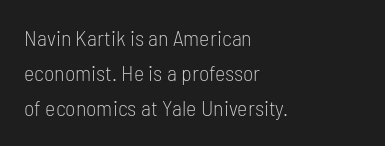
A quiet, ordinary-to-light weight characterises the typeface. Default kerning and tracking; the words read as compact shapes. These lines stack with their left ends in a neat column. The leading is moderate, giving the passage an even texture.
